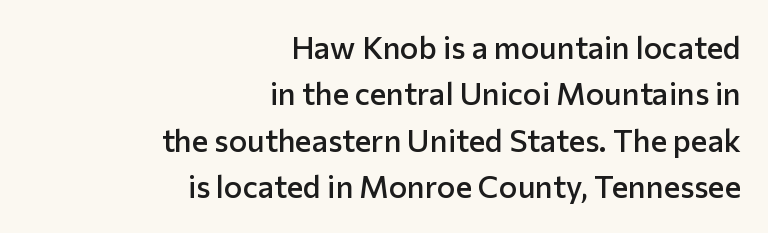
Q: Is the text bold? A: Semi-bold.
Q: Is the text italic (slanted)? A: No, it is upright.
Q: Is the typeface a serif or a sans-serif typeface? A: Sans-serif.
Q: Is the text underlined? A: No.
Q: How is the paragraph aligned? A: Right-aligned.
Q: Is the spacing between letters normal or unusually wide? A: Normal.
Q: Is the spacing between lines tight, normal or loose? A: Normal.
Q: Width (condensed, normal, or wide)? A: Normal.
Q: Stroke contrast? A: Low.
Q: x-height? A: Medium.
Q: Monospaced? A: No.
